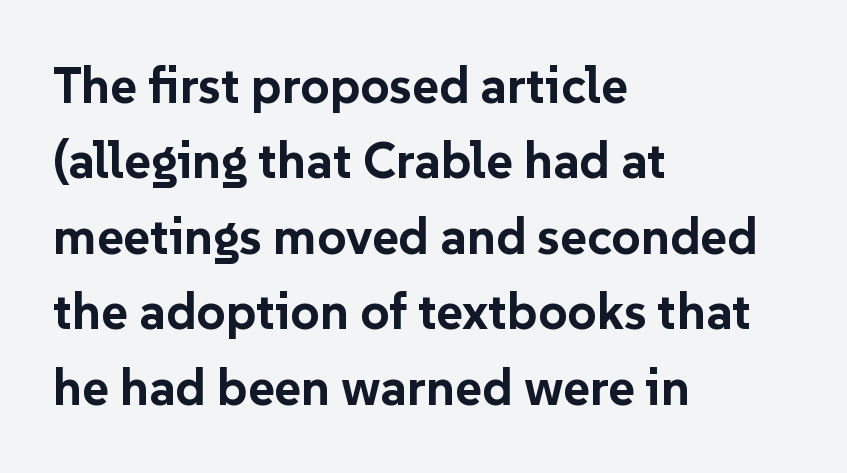
Each word holds together tightly as a unit, with standard inter-letter gaps. Each letter keeps its own natural width here, so spacing adapts to shape. Is the type bold? Yes — the strokes are clearly thick and heavy. Nothing sits at the stroke ends, so this counts as sans-serif. Posture: upright roman.
